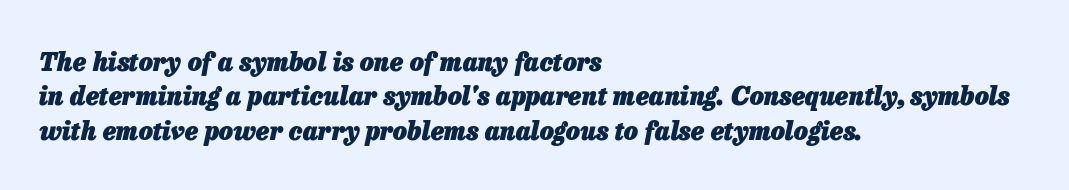
The image shows 25 px bold type, italic (leaning right); set left-aligned, normal line spacing (1.38x), normal letter spacing, not underlined.
